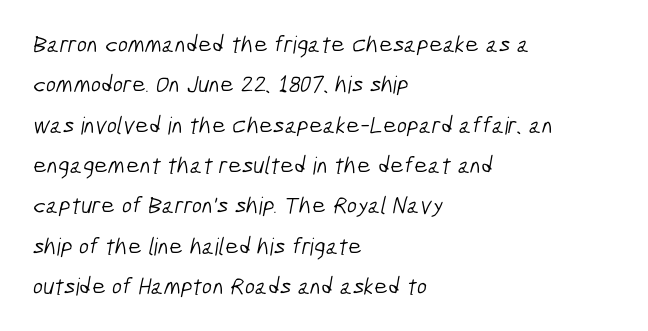
Heft: none added — not bold. These lines stack with their left ends in a neat column. The gaps between neighbouring characters are ordinary and unremarkable. One glance says typical: line gaps are just what's usual. The foot of each line stays bare and open.
